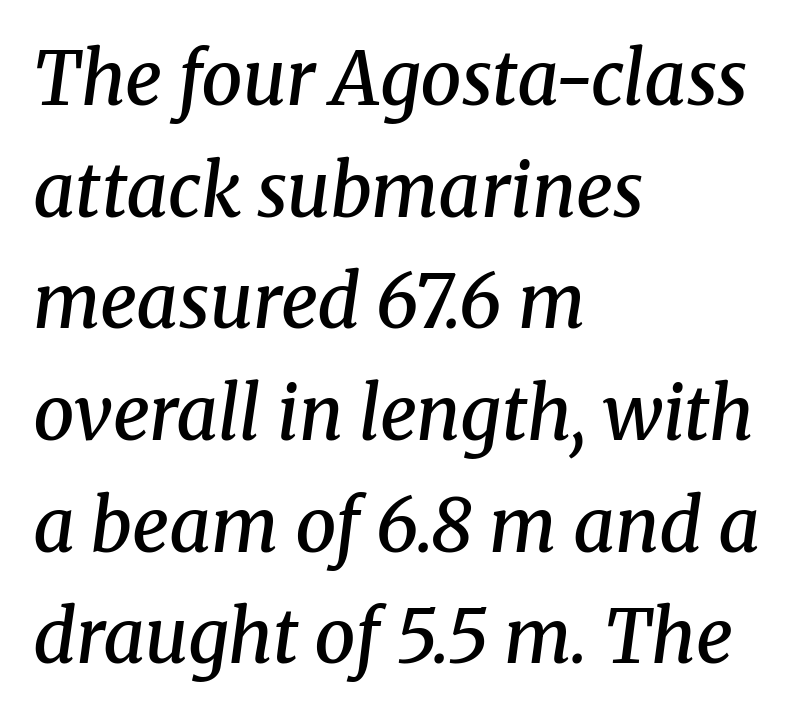
The image shows 73 px semibold serif type, italic (leaning right); set left-aligned, normal line spacing (1.53x), normal letter spacing, not underlined; medium stroke contrast and a medium x-height.
